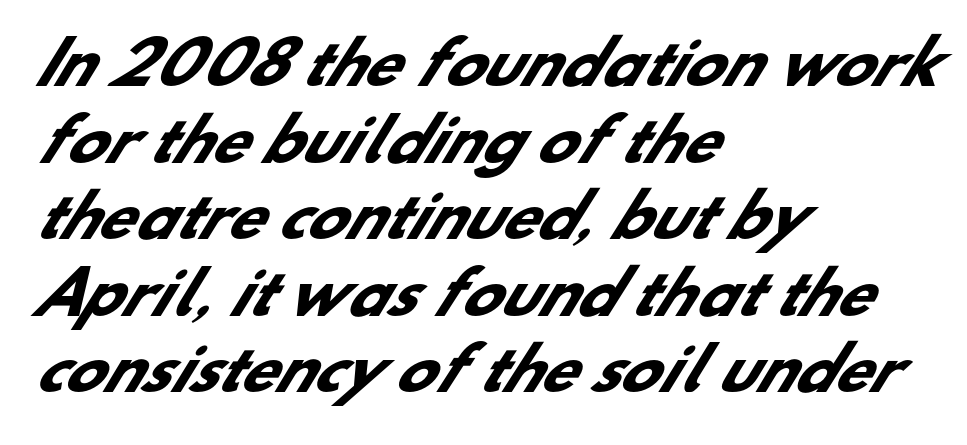
The image shows 58 px heavy sans-serif type; set left-aligned, normal line spacing (1.32x), normal letter spacing, not underlined; low stroke contrast and a small x-height.
